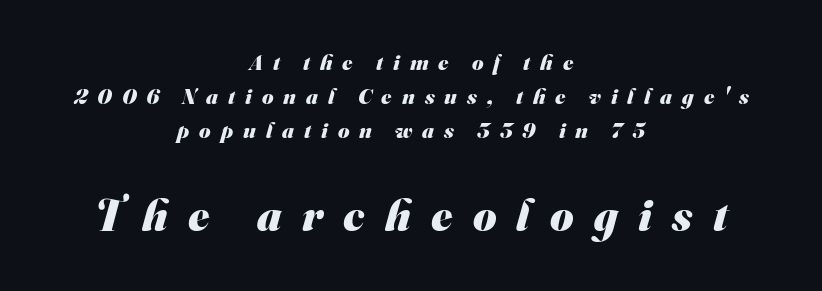
{"serif": "no", "bold": "yes", "weight": "heavy", "width": "normal", "stroke_contrast": "medium", "x_height": "small", "monospaced": "no", "underline": "no", "align": "center", "line_spacing": "normal", "line_spacing_ratio": 1.54, "letter_spacing": "wide", "letter_spacing_em": 0.45, "larger_block": "second", "size_ratio": 2.05, "glyph_px": 45}
